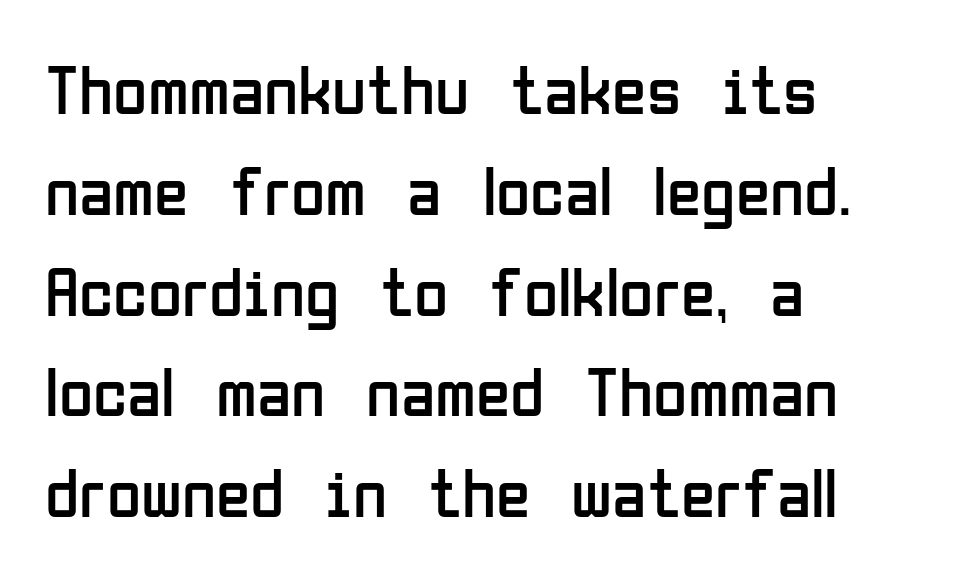
This is roman type, the default non-slanted kind. Caption: multi-line text, flush left, ragged right. Type without underlining. The type is set solid horizontally, with unmodified tracking. A normal amount of white space separates one row of letters from the next. The font sits on the lighter half of the weight spectrum, regular included.
